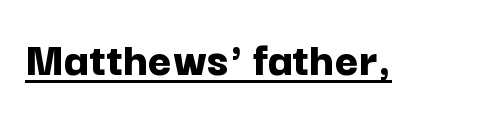
Q: Is the text bold? A: Yes.
Q: Is the text italic (slanted)? A: No, it is upright.
Q: Is the typeface a serif or a sans-serif typeface? A: Sans-serif.
Q: Is the text underlined? A: Yes.
Q: Is the spacing between letters normal or unusually wide? A: Normal.
Q: Width (condensed, normal, or wide)? A: Normal.
Q: Stroke contrast? A: Low.
Q: x-height? A: Medium.
Q: Monospaced? A: No.
